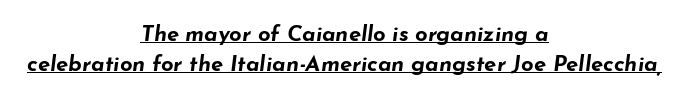
Notice how descenders clear the ascenders below comfortably — that's standard leading. Posture: slanted. These lines stack symmetrically, like a column narrowing and widening about its center. The letterforms sit shoulder to shoulder at normal distance.
